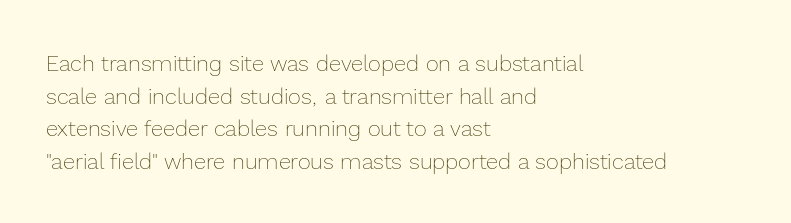
Rows of type keep a routine distance in the vertical direction. The space beneath each line is pristine and unruled. Which margin do the lines hug? The left one — the right edge is uneven. The letterforms sit shoulder to shoulder at normal distance.
